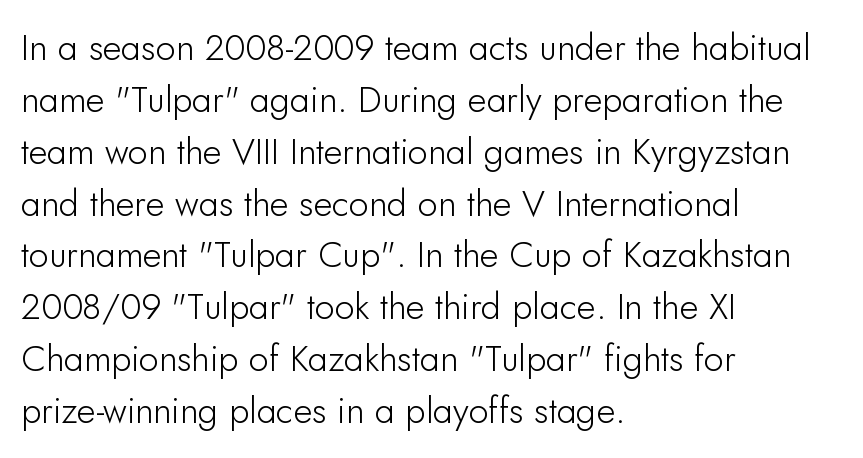
{"serif": "no", "italic": "no", "width": "normal", "stroke_contrast": "low", "x_height": "small", "monospaced": "no", "underline": "no", "align": "left", "line_spacing": "normal", "line_spacing_ratio": 1.44, "letter_spacing": "normal", "letter_spacing_em": 0.0, "glyph_px": 36}
